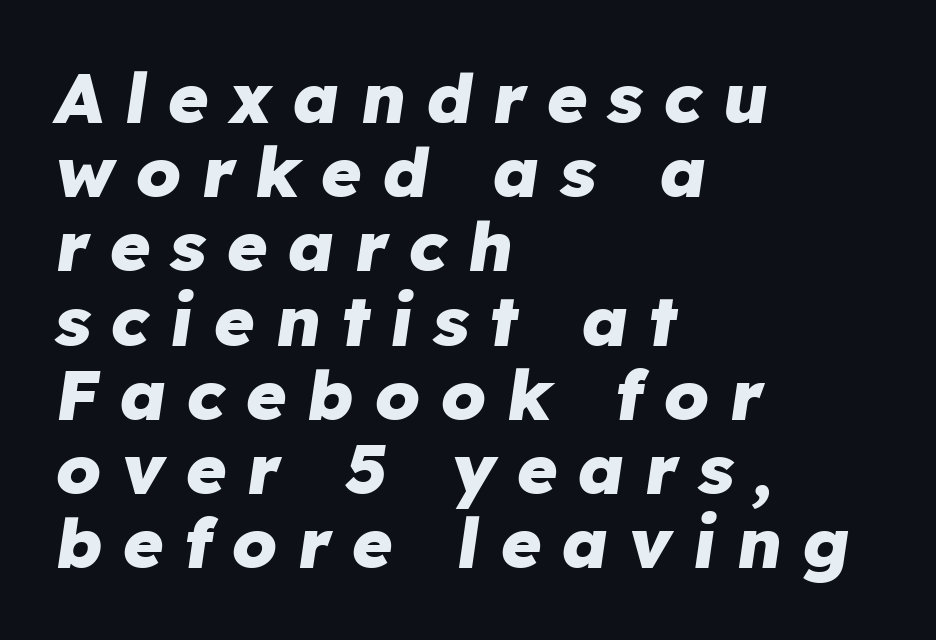
Q: Is the text bold? A: Yes.
Q: Is the text italic (slanted)? A: Yes, it leans right by about 8 degrees.
Q: Is the text underlined? A: No.
Q: How is the paragraph aligned? A: Left-aligned.
Q: Is the spacing between letters normal or unusually wide? A: Unusually wide.
Q: Is the spacing between lines tight, normal or loose? A: Tight.
Q: Width (condensed, normal, or wide)? A: Normal.
Q: Stroke contrast? A: Low.
Q: x-height? A: Medium.
Q: Monospaced? A: No.
